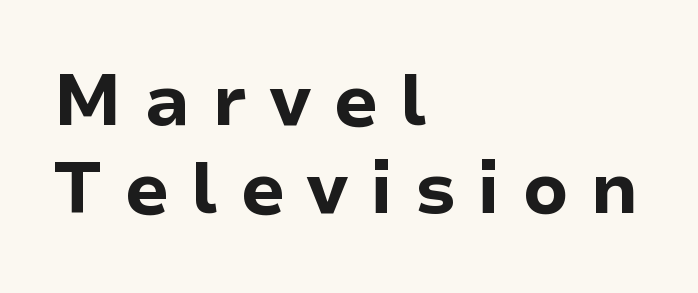
The image shows 71 px bold sans-serif type, upright; set left-aligned, line spacing 1.24x, unusually wide letter spacing (+0.31 em), not underlined; low stroke contrast and a medium x-height.
